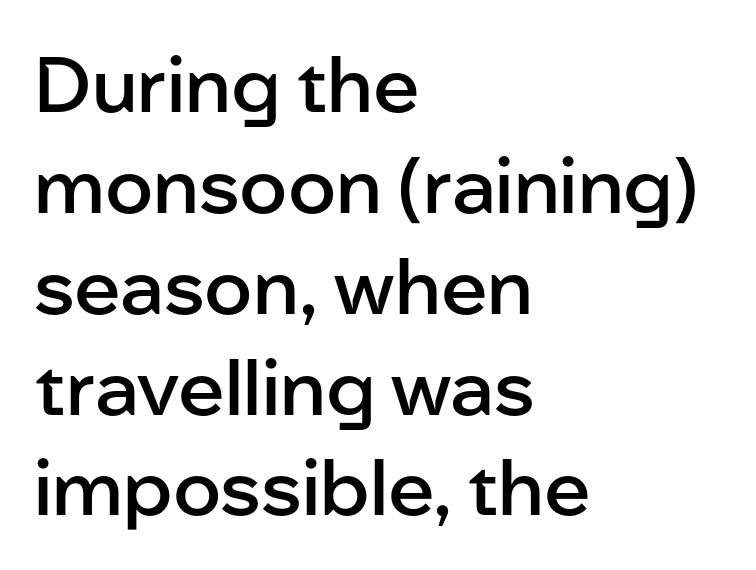
Q: Is the text bold? A: Semi-bold.
Q: Is the text italic (slanted)? A: No, it is upright.
Q: Is the typeface a serif or a sans-serif typeface? A: Sans-serif.
Q: Is the text underlined? A: No.
Q: How is the paragraph aligned? A: Left-aligned.
Q: Is the spacing between letters normal or unusually wide? A: Normal.
Q: Is the spacing between lines tight, normal or loose? A: Normal.
Q: Width (condensed, normal, or wide)? A: Normal.
Q: Stroke contrast? A: Low.
Q: x-height? A: Medium.
Q: Monospaced? A: No.
